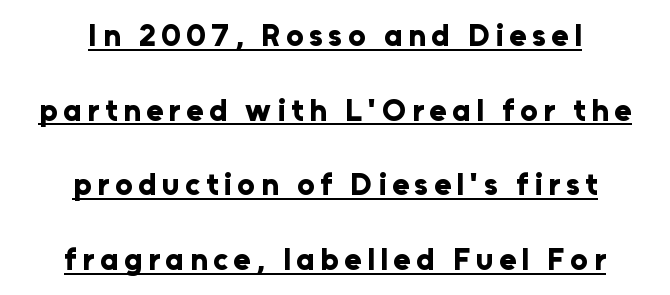
{"serif": "no", "italic": "no", "bold": "yes", "weight": "bold", "width": "normal", "stroke_contrast": "low", "x_height": "medium", "monospaced": "no", "underline": "yes", "align": "center", "line_spacing": "loose", "line_spacing_ratio": 2.41, "glyph_px": 31}
